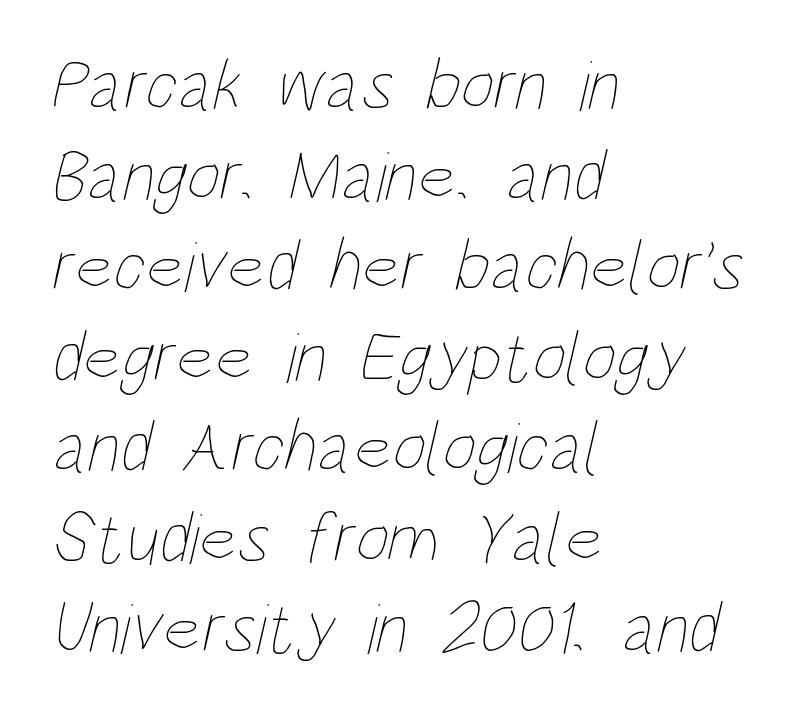
If you drew a ruler down the left edge, every line would touch it. Just letters on the line, the space beneath them empty. Students, note that the glyphs here touch the page at normal intervals. This sample has the flowing, uneven cadence of proportional lettering. Vertical stems look standard width or narrower in stroke.
